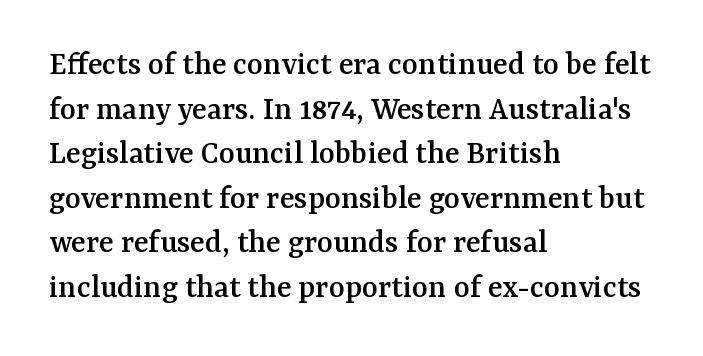
The face used here is rendered with its standard letterfit. Interline gaps are of average width in this sample. Every stem runs plumb, perpendicular to the baseline. The designer went with a serif here, giving each stem small feet. The space beneath each line is pristine and unruled.
